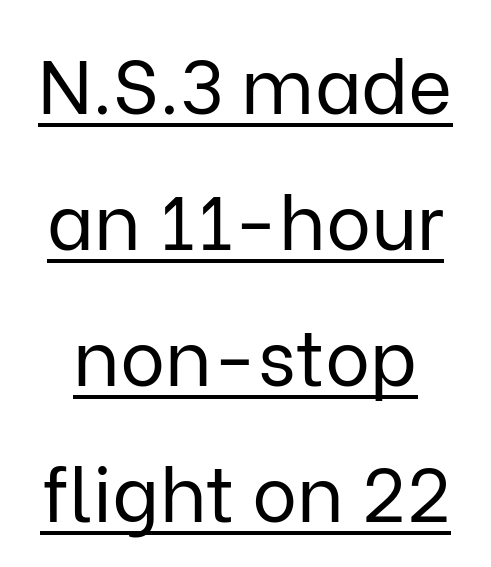
{"serif": "no", "italic": "no", "bold": "no", "weight": "regular", "width": "normal", "stroke_contrast": "low", "x_height": "medium", "monospaced": "no", "underline": "yes", "line_spacing_ratio": 1.79, "letter_spacing": "normal", "letter_spacing_em": 0.0, "glyph_px": 76}
